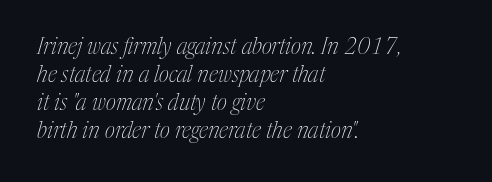
The image shows 22 px text type, italic (leaning right); set left-aligned, normal line spacing (1.28x), normal letter spacing, not underlined.
